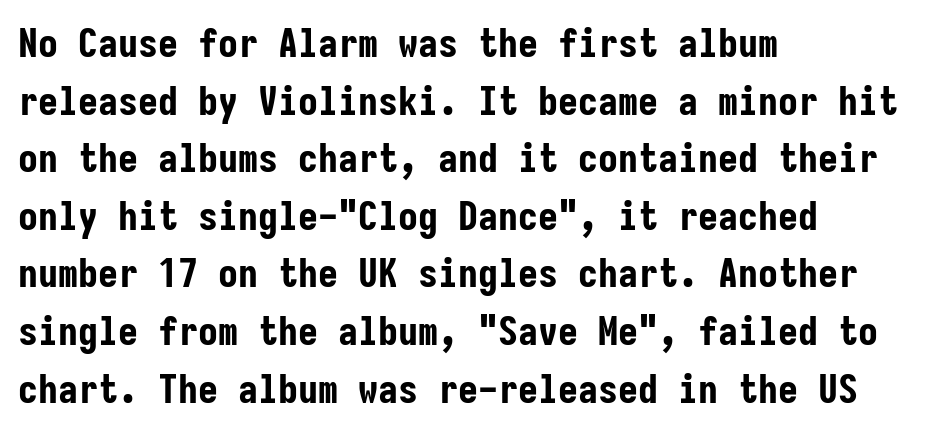
The image shows 40 px bold, condensed sans-serif type, upright, monospaced; set left-aligned, normal line spacing (1.44x), normal letter spacing, not underlined; low stroke contrast and a medium x-height.
